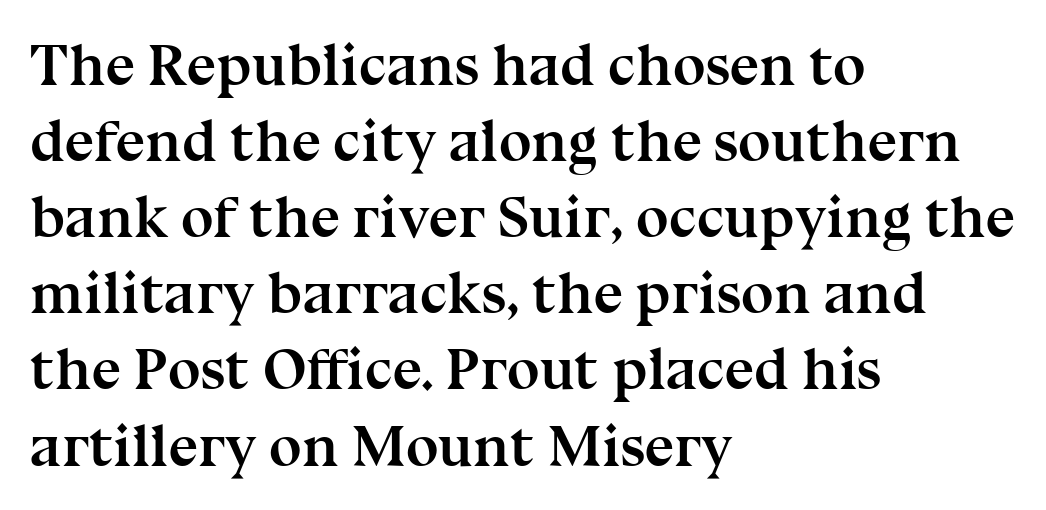
The specimen reads as upright at a glance. Only glyphs here, with clear space below each row. The paragraph has a hard left edge and a soft right edge. In terms of letterspacing, this is plain default setting. The letters are bold, with thick, heavy strokes.
